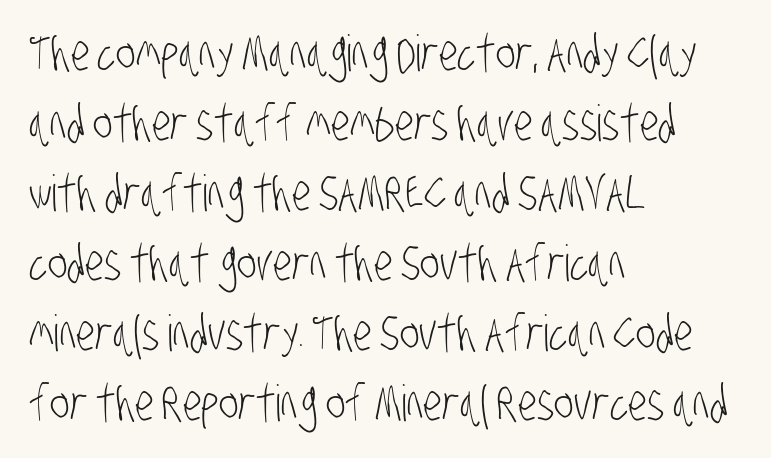
The image shows 50 px light, condensed sans-serif type; set left-aligned, normal line spacing (1.4x), normal letter spacing, not underlined; low stroke contrast and a large x-height.
